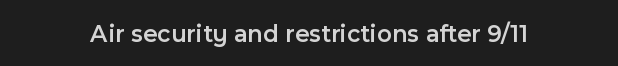
{"italic": "no", "bold": "semi", "underline": "no", "align": "center", "letter_spacing": "normal", "letter_spacing_em": 0.0, "glyph_px": 25}
